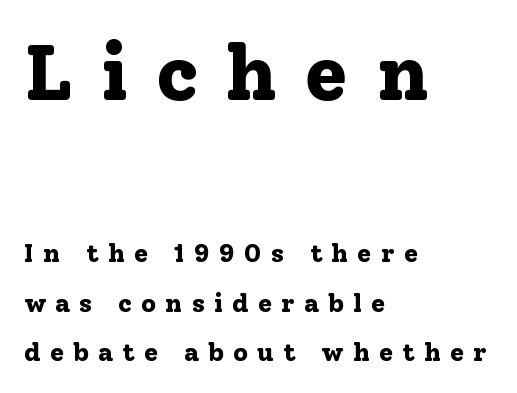
Strong, thick strokes mark this as bold type. The string is rendered with underlining switched off. Caption: upper text group enlarged, lower text group reduced. The passage shown stacks its lines with a broad gap. Character widths vary here, with narrow letters taking less room than wide ones.
